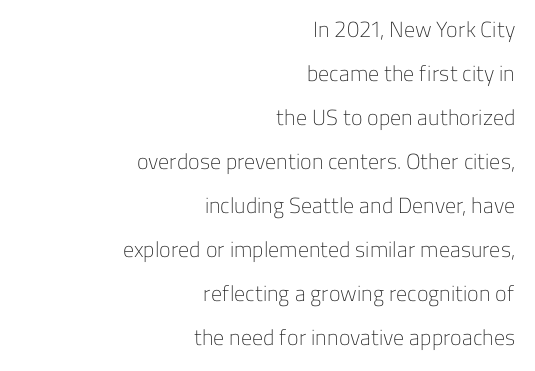
Q: Is the text bold? A: No.
Q: Is the text italic (slanted)? A: No, it is upright.
Q: Is the text underlined? A: No.
Q: How is the paragraph aligned? A: Right-aligned.
Q: Is the spacing between letters normal or unusually wide? A: Normal.
Q: Is the spacing between lines tight, normal or loose? A: Loose.
